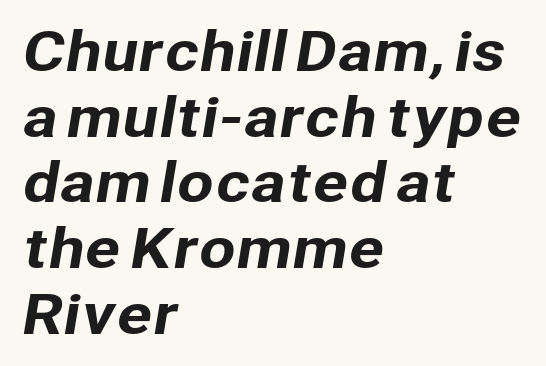
Q: Is the typeface a serif or a sans-serif typeface? A: Sans-serif.
Q: Is the text underlined? A: No.
Q: How is the paragraph aligned? A: Left-aligned.
Q: Is the spacing between letters normal or unusually wide? A: Normal.
Q: Width (condensed, normal, or wide)? A: Normal.
Q: Stroke contrast? A: Low.
Q: x-height? A: Medium.
Q: Monospaced? A: No.
